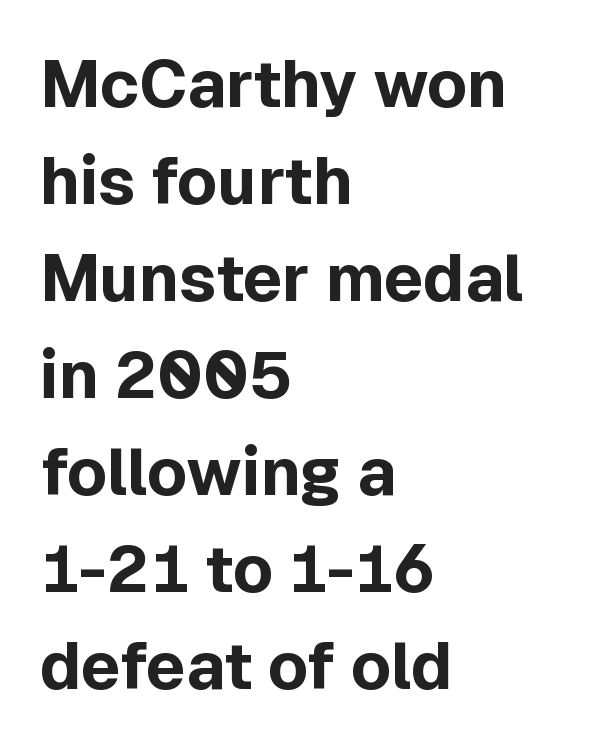
Line beginnings align vertically; line endings do not. The glyphs are unaccompanied by any horizontal stroke below them. Nobody touched the tracking dial on this one. Pretty heavy lettering here — definitely bold. The face used here is a sans, in the tradition of grotesques and geometrics. A typesetter would call this proportional, since set widths differ per character.
